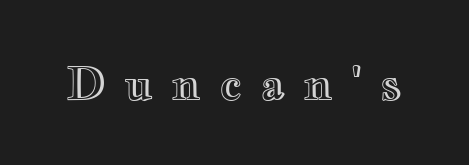
The image shows 45 px wide type, upright; set unusually wide letter spacing (+0.39 em), not underlined; a small x-height.
